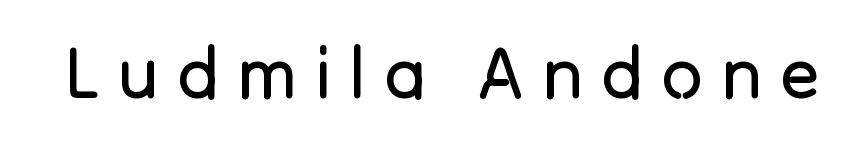
Q: Is the text bold? A: No.
Q: Is the text italic (slanted)? A: No, it is upright.
Q: Is the typeface a serif or a sans-serif typeface? A: Sans-serif.
Q: Is the text underlined? A: No.
Q: Is the spacing between letters normal or unusually wide? A: Unusually wide.
Q: Width (condensed, normal, or wide)? A: Normal.
Q: Stroke contrast? A: Low.
Q: x-height? A: Medium.
Q: Monospaced? A: No.
